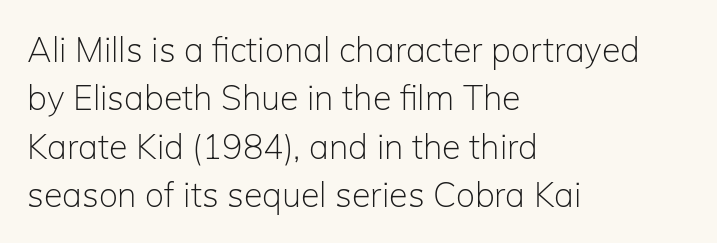
The letters advance in unequal steps, a hallmark of proportional type. Nope, no serifs anywhere on these letters. The letters sit at their default tracking, neither squeezed nor spread. Visually the block forms a straight wall on the left and a jagged coastline on the right. No italicization has been applied; the sample stays upright.
